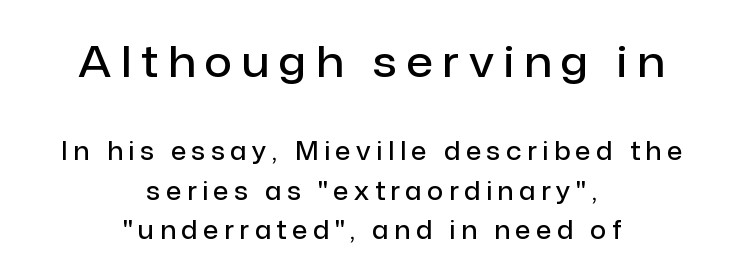
{"serif": "no", "italic": "no", "bold": "semi", "weight": "semibold", "width": "normal", "stroke_contrast": "low", "x_height": "medium", "monospaced": "no", "underline": "no", "align": "center", "line_spacing": "normal", "line_spacing_ratio": 1.58, "letter_spacing": "wide", "letter_spacing_em": 0.23, "larger_block": "first", "size_ratio": 1.72, "glyph_px": 43}
